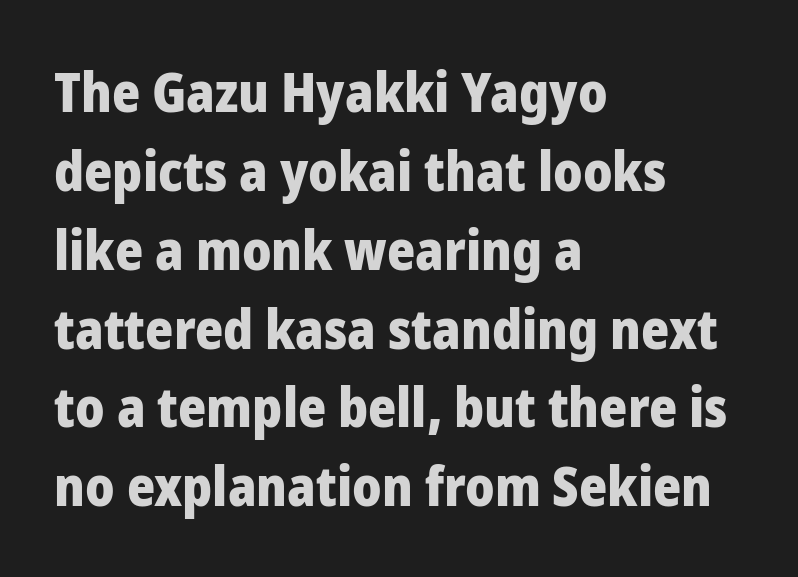
The image shows 54 px heavy sans-serif type, upright; set left-aligned, normal line spacing (1.46x), normal letter spacing, not underlined; low stroke contrast and a medium x-height.
